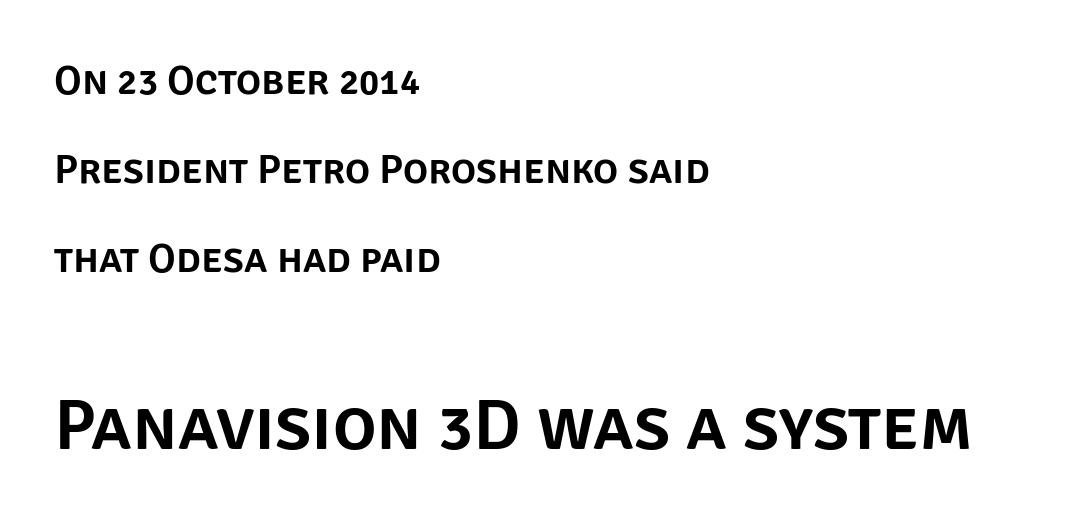
{"serif": "no", "italic": "no", "width": "normal", "stroke_contrast": "low", "x_height": "large", "monospaced": "no", "underline": "no", "align": "left", "line_spacing": "loose", "line_spacing_ratio": 2.12, "letter_spacing": "normal", "letter_spacing_em": 0.0, "larger_block": "second", "size_ratio": 1.74, "glyph_px": 73}
